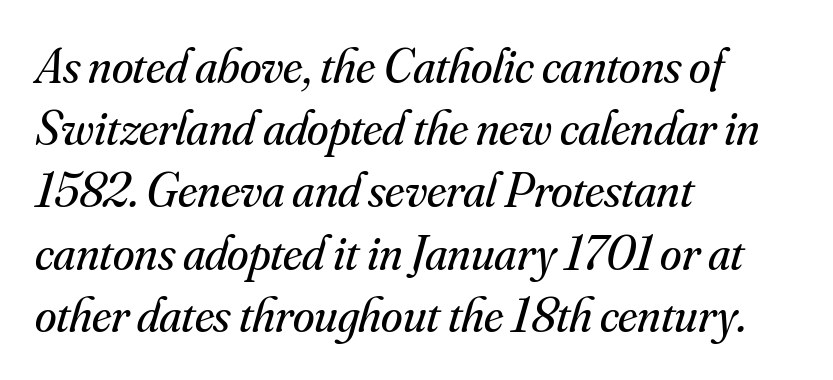
Q: Is the text bold? A: No.
Q: Is the text italic (slanted)? A: Yes, it leans right by about 16 degrees.
Q: Is the typeface a serif or a sans-serif typeface? A: Serif.
Q: Is the text underlined? A: No.
Q: How is the paragraph aligned? A: Left-aligned.
Q: Is the spacing between letters normal or unusually wide? A: Normal.
Q: Is the spacing between lines tight, normal or loose? A: Normal.
Q: Width (condensed, normal, or wide)? A: Normal.
Q: Stroke contrast? A: Medium.
Q: x-height? A: Small.
Q: Monospaced? A: No.
